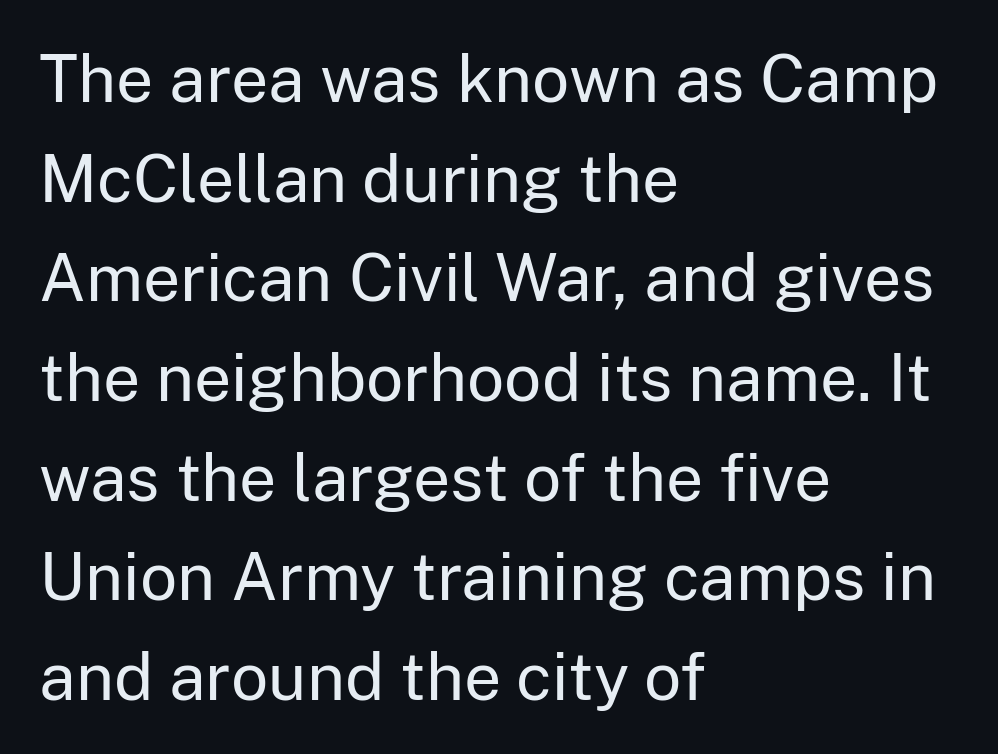
Teacher's note: observe the even left margin — that is flush-left alignment. The letters look calm and open, with moderate or lighter stems. Look at the tracking — it's just the regular setting, nothing added. The passage shown is typeset with a sans-serif family. This is roman type, the default non-slanted kind. Horizontal bands of white between lines are of average thickness.
